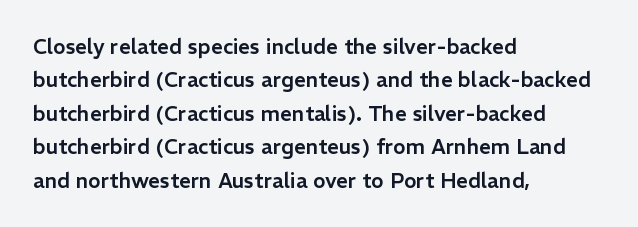
Q: Is the text italic (slanted)? A: No, it is upright.
Q: Is the text underlined? A: No.
Q: How is the paragraph aligned? A: Left-aligned.
Q: Is the spacing between letters normal or unusually wide? A: Normal.
Q: Is the spacing between lines tight, normal or loose? A: Normal.
